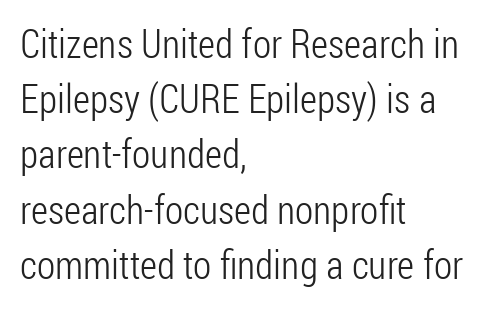
{"serif": "no", "italic": "no", "bold": "no", "weight": "light", "width": "condensed", "stroke_contrast": "low", "x_height": "medium", "monospaced": "no", "underline": "no", "align": "left", "line_spacing": "normal", "line_spacing_ratio": 1.38, "letter_spacing": "normal", "letter_spacing_em": 0.0, "glyph_px": 40}
